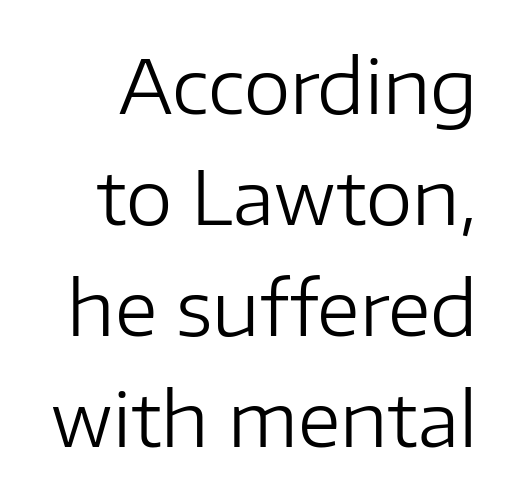
The strokes carry an ordinary text weight at most. Normally led — the rows are evenly, conventionally spaced. The letters sit at their default tracking, neither squeezed nor spread. The specimen omits any rule beneath the text block's lines.
